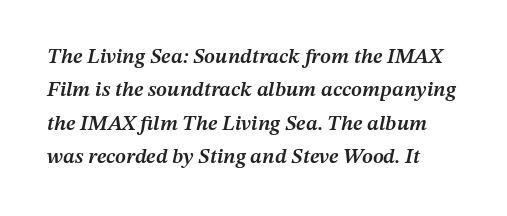
{"italic": "yes", "lean": "right", "slant_degrees": 12, "bold": "semi", "underline": "no", "line_spacing": "normal", "line_spacing_ratio": 1.59, "letter_spacing": "normal", "letter_spacing_em": 0.0, "glyph_px": 21}
